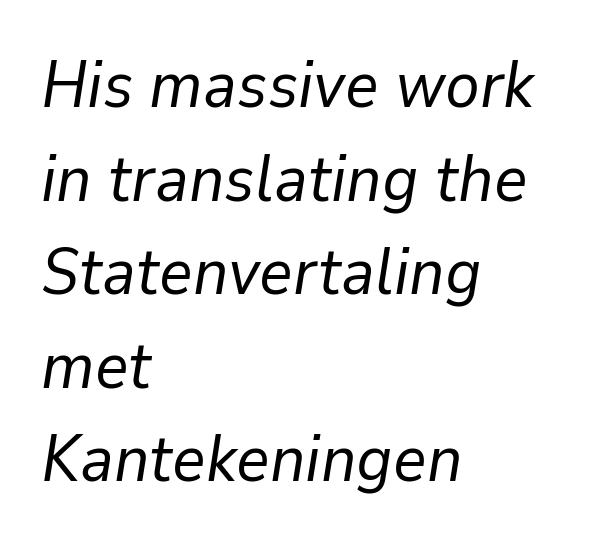
{"italic": "yes", "lean": "right", "slant_degrees": 9, "bold": "no", "weight": "regular", "width": "normal", "stroke_contrast": "low", "x_height": "medium", "monospaced": "no", "underline": "no", "align": "left", "line_spacing": "normal", "line_spacing_ratio": 1.44, "letter_spacing": "normal", "letter_spacing_em": 0.0, "glyph_px": 65}
